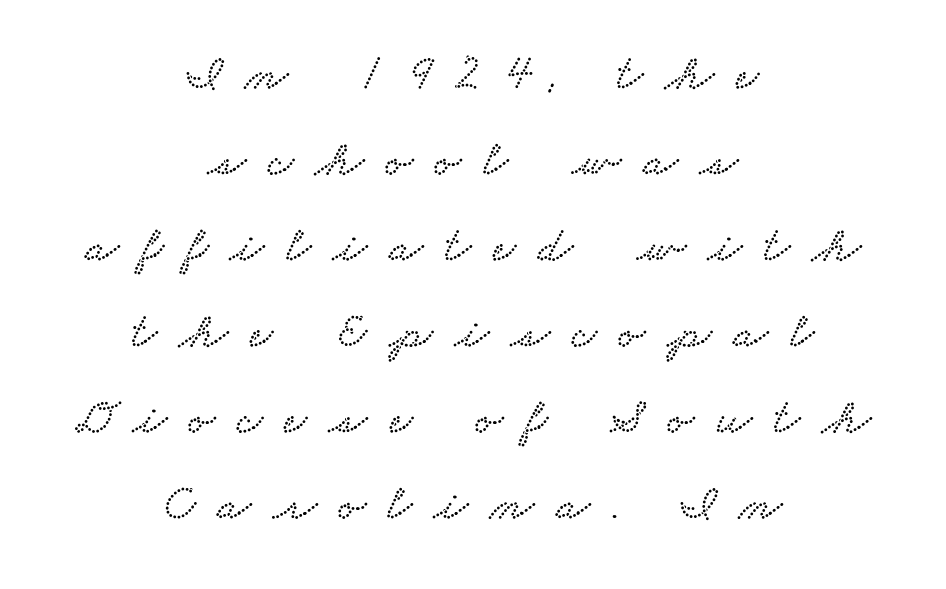
{"serif": "yes", "width": "wide", "stroke_contrast": "low", "x_height": "small", "monospaced": "no", "underline": "no", "align": "center", "line_spacing_ratio": 1.72, "letter_spacing": "wide", "letter_spacing_em": 0.44, "glyph_px": 50}
